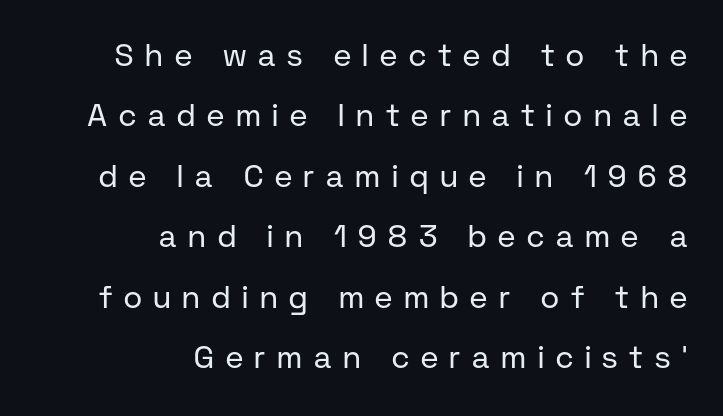
{"serif": "no", "italic": "no", "bold": "no", "weight": "regular", "width": "normal", "stroke_contrast": "low", "x_height": "medium", "monospaced": "no", "underline": "no", "align": "right", "line_spacing": "loose", "line_spacing_ratio": 1.95, "letter_spacing": "wide", "letter_spacing_em": 0.38, "glyph_px": 31}
